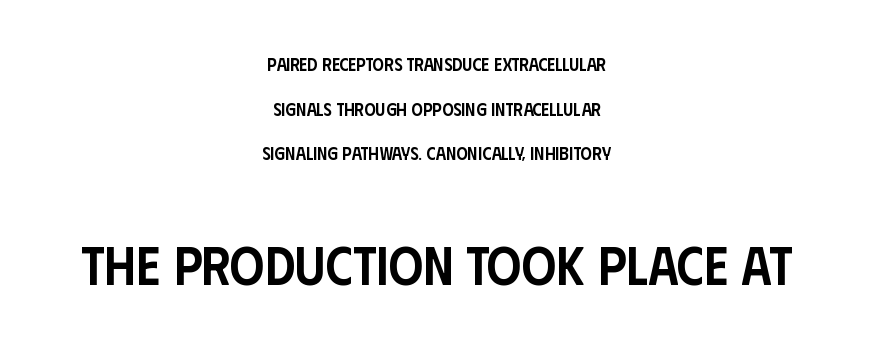
The image shows 54 px semibold, condensed sans-serif type, upright; set centered, loose line spacing (2.48x), normal letter spacing, not underlined; the second (bottom) block is 3.0x larger; low stroke contrast and a large x-height.
